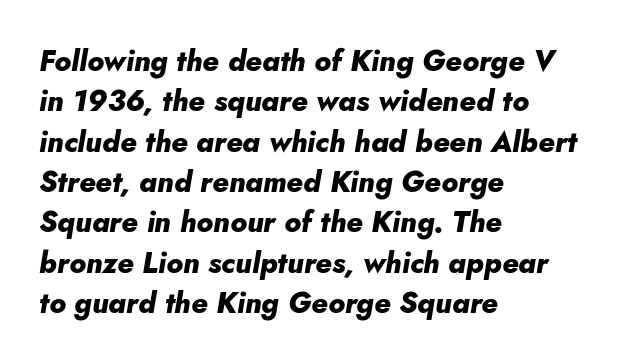
A typesetter would call this proportional, since set widths differ per character. The space between consecutive lines is moderate. It's the slanting kind of type. A bare baseline throughout the passage. The letters are bold, with thick, heavy strokes.
